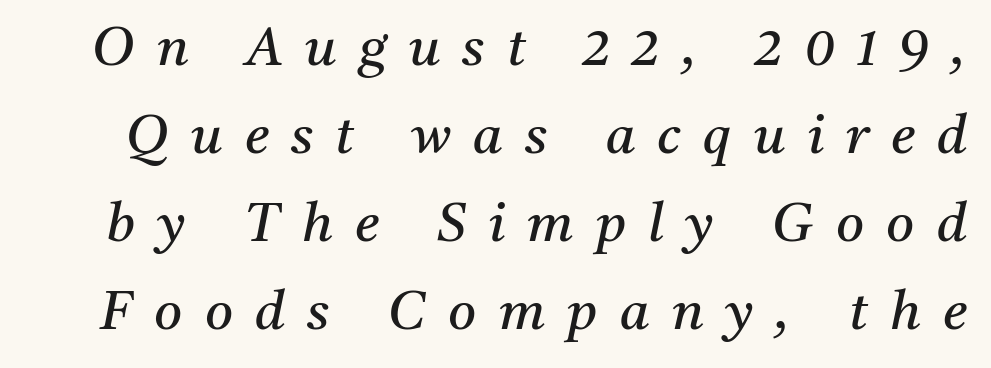
Q: Is the text bold? A: No.
Q: Is the text italic (slanted)? A: Yes, it leans right by about 11 degrees.
Q: Is the typeface a serif or a sans-serif typeface? A: Serif.
Q: Is the text underlined? A: No.
Q: Is the spacing between letters normal or unusually wide? A: Unusually wide.
Q: Is the spacing between lines tight, normal or loose? A: Normal.
Q: Width (condensed, normal, or wide)? A: Normal.
Q: Stroke contrast? A: Medium.
Q: x-height? A: Medium.
Q: Monospaced? A: No.
